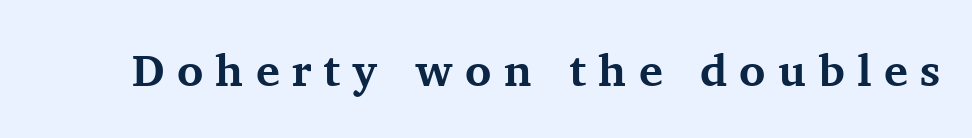
Q: Is the text bold? A: Yes.
Q: Is the text italic (slanted)? A: No, it is upright.
Q: Is the typeface a serif or a sans-serif typeface? A: Serif.
Q: Is the text underlined? A: No.
Q: Is the spacing between letters normal or unusually wide? A: Unusually wide.
Q: Width (condensed, normal, or wide)? A: Normal.
Q: Stroke contrast? A: Medium.
Q: x-height? A: Medium.
Q: Monospaced? A: No.
